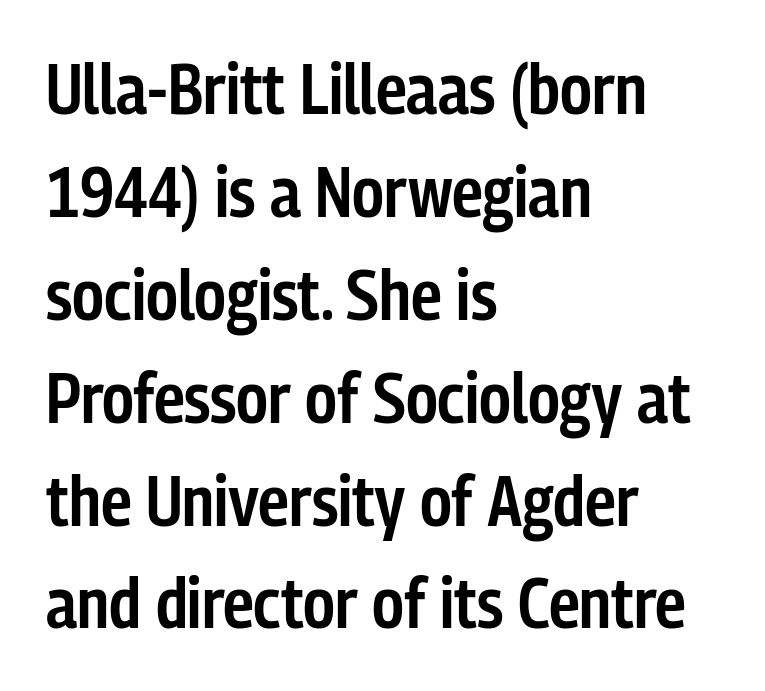
These lines sit exactly where default settings would place them. Descenders hang freely into open space. All the whitespace from short lines collects on the right. The font family rendered here belongs to the sans-serif group. A typesetter would call this proportional, since set widths differ per character. Bold? Not quite — semibold, heavier than regular but stopping short.
